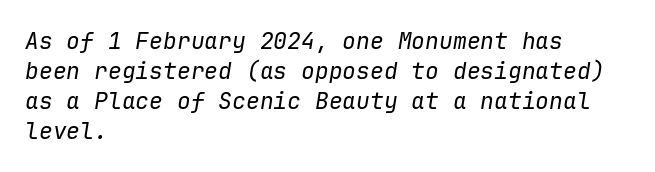
A typesetter would call this leading conventional body-copy spacing. Each row of text sits above clean, open space. The type is set solid horizontally, with unmodified tracking. The weight tops out at a normal text grade.
